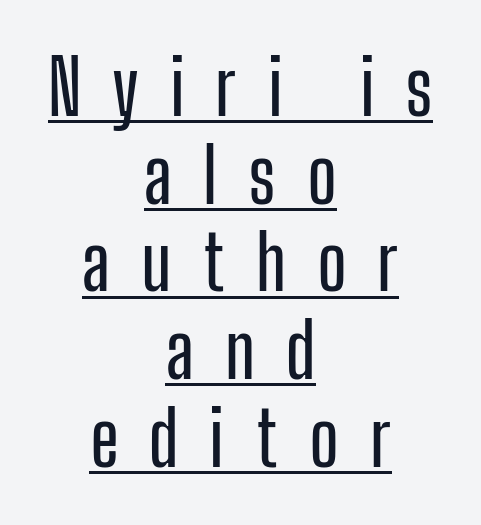
{"serif": "no", "italic": "no", "width": "condensed", "stroke_contrast": "low", "x_height": "medium", "monospaced": "no", "underline": "yes", "align": "center", "line_spacing_ratio": 1.17, "letter_spacing": "wide", "letter_spacing_em": 0.41, "glyph_px": 75}
